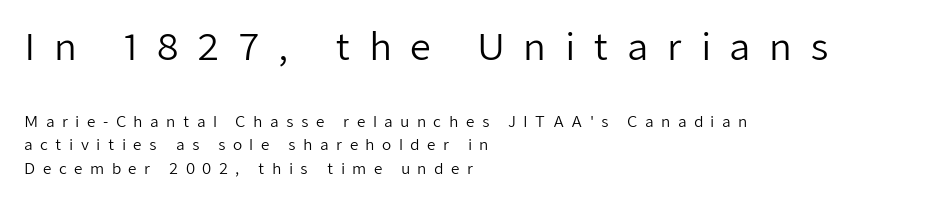
The image shows 37 px regular-weight sans-serif type, upright; set left-aligned, normal line spacing (1.57x), unusually wide letter spacing (+0.49 em), not underlined; the first (top) block is 2.47x larger; low stroke contrast and a medium x-height.
